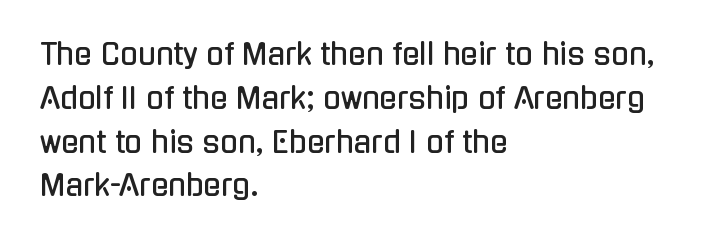
Upright lettering throughout. Letterform terminals end flat and unadorned throughout the passage. Inter-character spacing is left at the font's built-in metrics. Compared with typical paragraphs, the rows here are spaced about the same.
